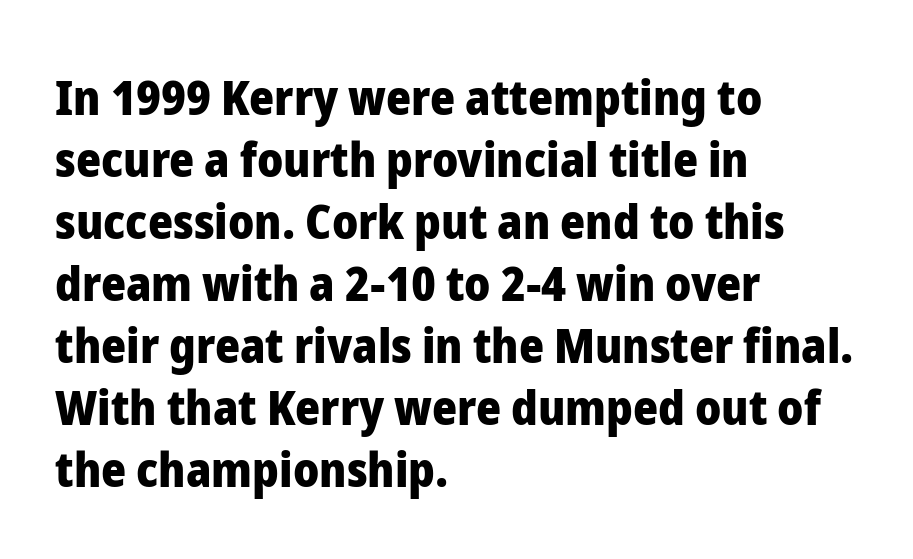
The image shows 48 px heavy sans-serif type, upright; set left-aligned, normal line spacing (1.29x), normal letter spacing, not underlined; low stroke contrast and a medium x-height.
